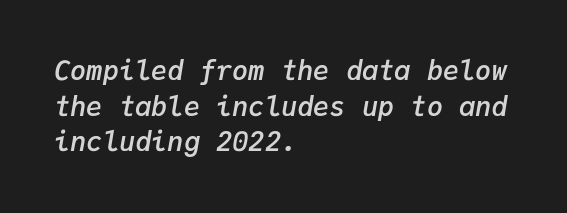
As a designer I'd log this as weight 600, semibold. Looking at the ascenders, they clearly lean. Horizontally, the lines are justified to the leading edge only. Underline: absent. A typesetter would call this leading conventional body-copy spacing. Words appear dense and cohesive because spacing is normal.
